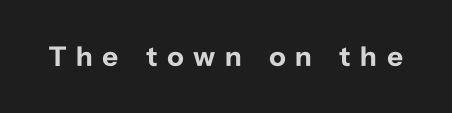
Lines of text with bare space underneath. Quick note: not italic, upright. The letters advance in unequal steps, a hallmark of proportional type. The horizontal fit of the characters is loose and conspicuously gappy.
